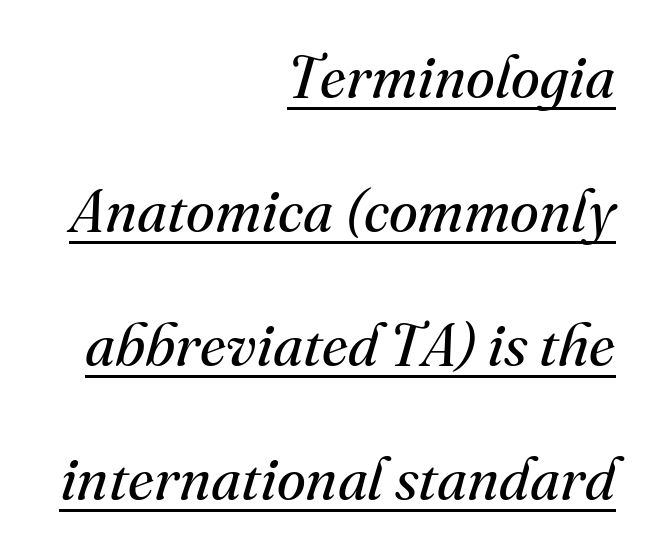
Compared with typical body copy, the letter spacing here is the same. Leading is clearly above the norm, producing a sparse column. Does the copy run flush right? Yes — the right margin is perfectly even. The strokes are not fattened; the text isn't bold. The specimen includes a rule beneath the text block's lines. Proportional: the letters do not fall into vertical columns.
